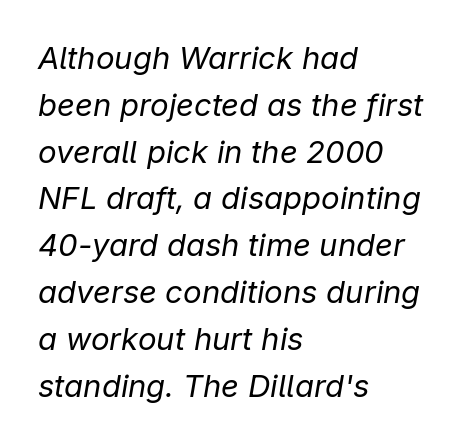
{"italic": "yes", "lean": "right", "slant_degrees": 9, "bold": "no", "weight": "regular", "width": "normal", "stroke_contrast": "low", "x_height": "medium", "monospaced": "no", "underline": "no", "align": "left", "line_spacing": "normal", "line_spacing_ratio": 1.51, "letter_spacing": "normal", "letter_spacing_em": 0.0, "glyph_px": 31}
